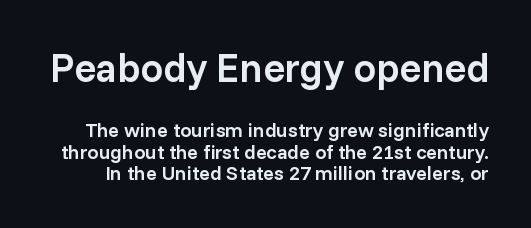
{"serif": "no", "italic": "no", "bold": "semi", "weight": "semibold", "width": "normal", "stroke_contrast": "low", "x_height": "medium", "monospaced": "no", "underline": "no", "line_spacing": "tight", "line_spacing_ratio": 1.08, "letter_spacing": "normal", "letter_spacing_em": 0.0, "larger_block": "first", "size_ratio": 2.0, "glyph_px": 40}
